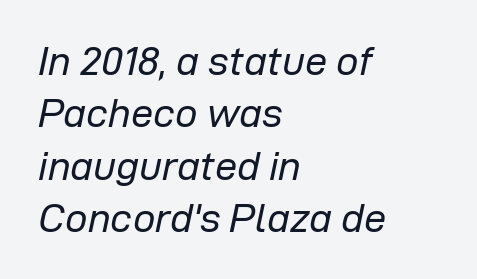
{"italic": "yes", "lean": "right", "slant_degrees": 12, "bold": "no", "weight": "regular", "width": "normal", "stroke_contrast": "low", "x_height": "medium", "monospaced": "no", "underline": "no", "align": "left", "line_spacing": "normal", "line_spacing_ratio": 1.31, "letter_spacing": "normal", "letter_spacing_em": 0.0, "glyph_px": 40}
